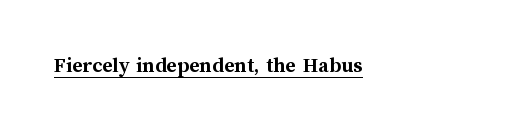
Q: Is the text bold? A: Yes.
Q: Is the text italic (slanted)? A: No, it is upright.
Q: Is the text underlined? A: Yes.
Q: Is the spacing between letters normal or unusually wide? A: Normal.
